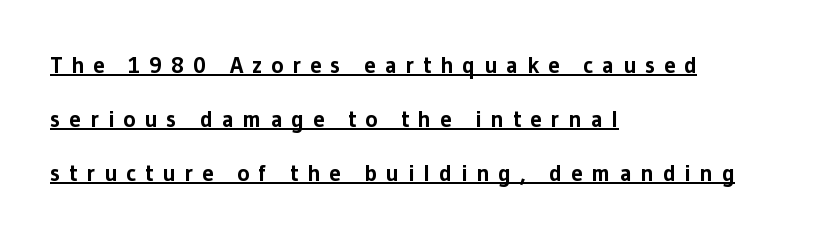
The image shows 23 px bold type, upright; set left-aligned, loose line spacing (2.35x), unusually wide letter spacing (+0.39 em), underlined.
